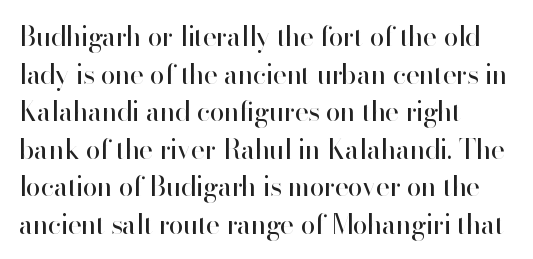
The image shows 27 px text type, upright; set left-aligned, normal line spacing (1.39x), normal letter spacing, not underlined.
